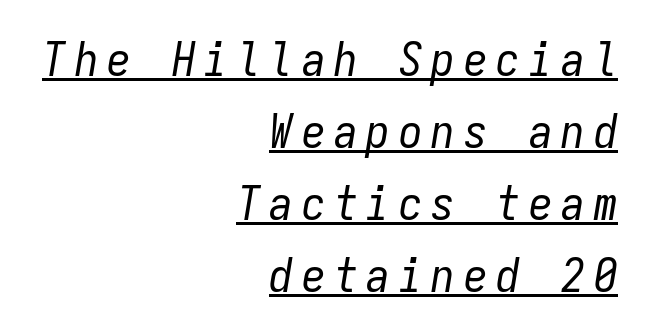
The image shows 47 px regular-weight, condensed type, italic (leaning right), monospaced; set right-aligned, normal line spacing (1.53x), underlined; low stroke contrast and a medium x-height.
